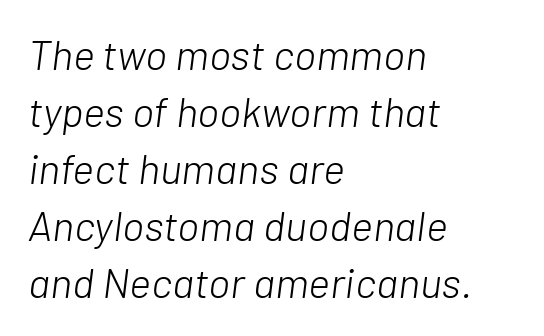
The image shows 42 px light type, italic (leaning right); set left-aligned, normal line spacing (1.36x), normal letter spacing, not underlined; low stroke contrast and a medium x-height.
